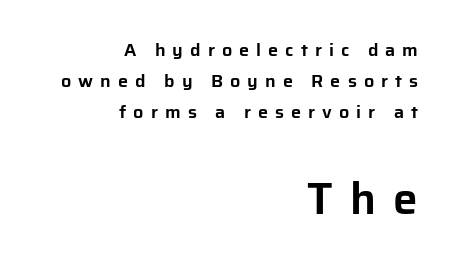
Q: Is the text italic (slanted)? A: No, it is upright.
Q: Is the typeface a serif or a sans-serif typeface? A: Sans-serif.
Q: Is the text underlined? A: No.
Q: How is the paragraph aligned? A: Right-aligned.
Q: Is the spacing between letters normal or unusually wide? A: Unusually wide.
Q: Which block of text is set in a larger size, the first (top) or the second (bottom)? A: The second (bottom) one.
Q: Width (condensed, normal, or wide)? A: Normal.
Q: Stroke contrast? A: Low.
Q: x-height? A: Medium.
Q: Monospaced? A: No.
